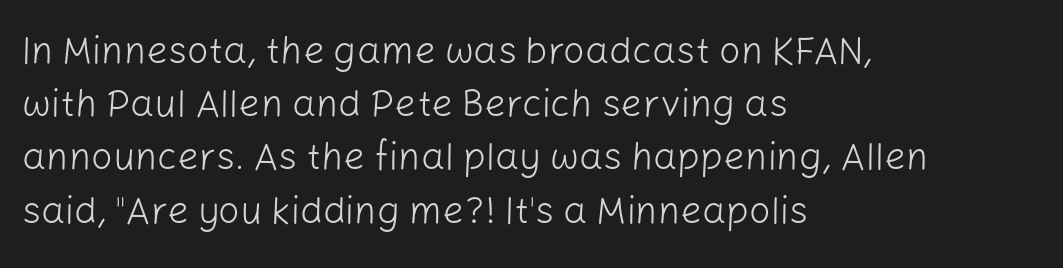
If you measured baseline to baseline, you'd find a middling distance. Is the block centered? No — it sits flush against the left margin. This rendering employs a face without finishing strokes, i.e., a sans-serif. The tracking reads as untouched default to a designer's eye. Has an underline been added? It has not. The rendering uses natural spacing where letterforms have individual widths.
